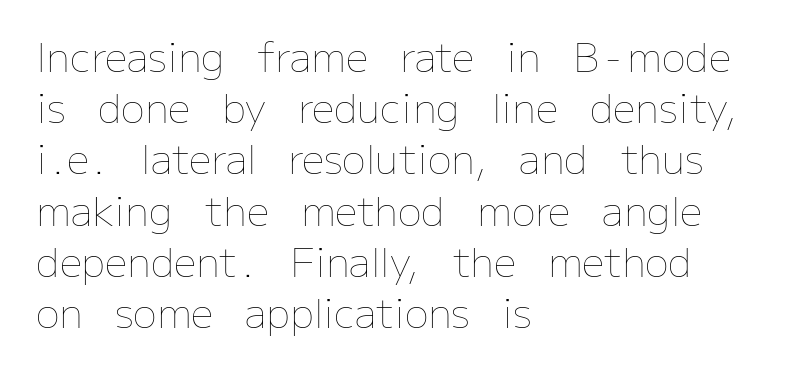
{"italic": "no", "bold": "no", "weight": "thin", "width": "normal", "stroke_contrast": "low", "x_height": "medium", "monospaced": "no", "underline": "no", "align": "left", "line_spacing": "normal", "line_spacing_ratio": 1.28, "letter_spacing": "normal", "letter_spacing_em": 0.0, "glyph_px": 40}
